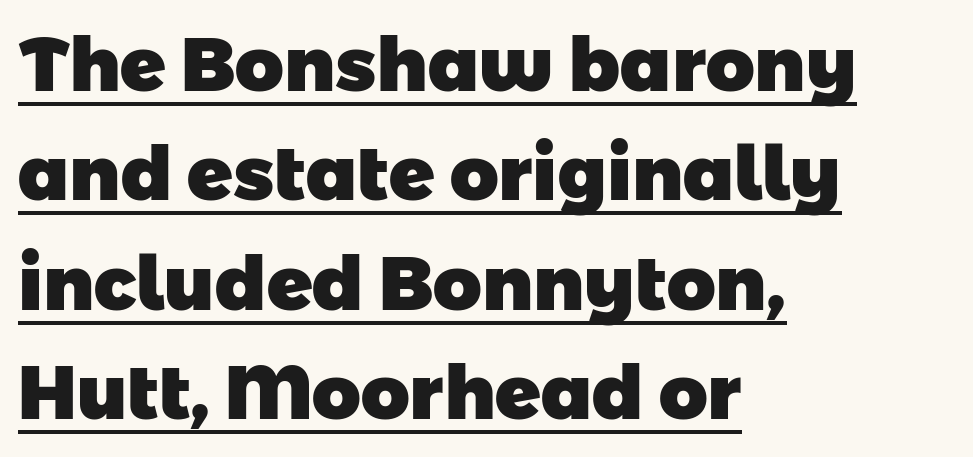
{"serif": "no", "bold": "yes", "weight": "heavy", "width": "normal", "stroke_contrast": "low", "x_height": "medium", "monospaced": "no", "underline": "yes", "align": "left", "line_spacing": "normal", "line_spacing_ratio": 1.46, "letter_spacing": "normal", "letter_spacing_em": 0.0, "glyph_px": 75}
